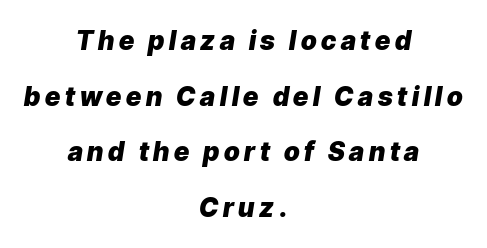
{"italic": "yes", "lean": "right", "slant_degrees": 9, "bold": "yes", "underline": "no", "align": "center", "line_spacing": "loose", "line_spacing_ratio": 2.14, "glyph_px": 26}
